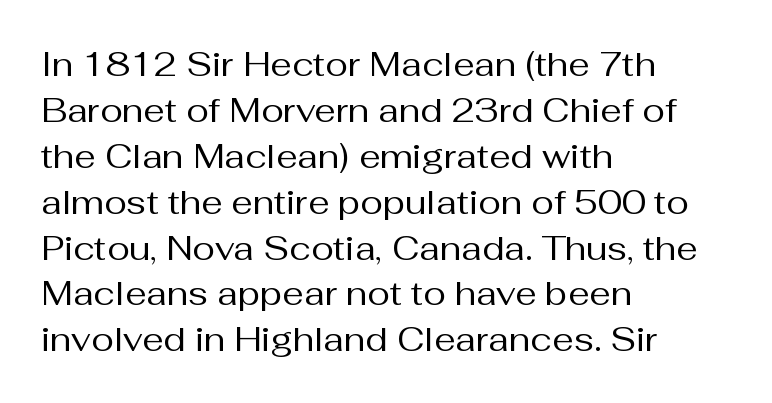
Q: Is the text bold? A: No.
Q: Is the text italic (slanted)? A: No, it is upright.
Q: Is the typeface a serif or a sans-serif typeface? A: Sans-serif.
Q: Is the text underlined? A: No.
Q: How is the paragraph aligned? A: Left-aligned.
Q: Is the spacing between letters normal or unusually wide? A: Normal.
Q: Is the spacing between lines tight, normal or loose? A: Normal.
Q: Width (condensed, normal, or wide)? A: Normal.
Q: Stroke contrast? A: Medium.
Q: x-height? A: Medium.
Q: Monospaced? A: No.
